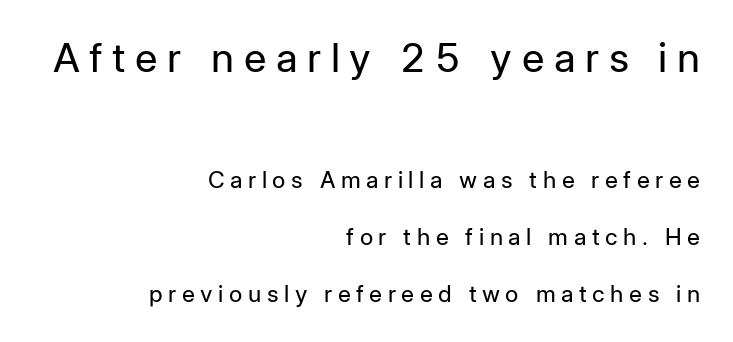
Q: Is the text bold? A: No.
Q: Is the text italic (slanted)? A: No, it is upright.
Q: Is the typeface a serif or a sans-serif typeface? A: Sans-serif.
Q: Is the text underlined? A: No.
Q: How is the paragraph aligned? A: Right-aligned.
Q: Is the spacing between letters normal or unusually wide? A: Unusually wide.
Q: Is the spacing between lines tight, normal or loose? A: Loose.
Q: Which block of text is set in a larger size, the first (top) or the second (bottom)? A: The first (top) one.
Q: Width (condensed, normal, or wide)? A: Normal.
Q: Stroke contrast? A: Low.
Q: x-height? A: Medium.
Q: Monospaced? A: No.
